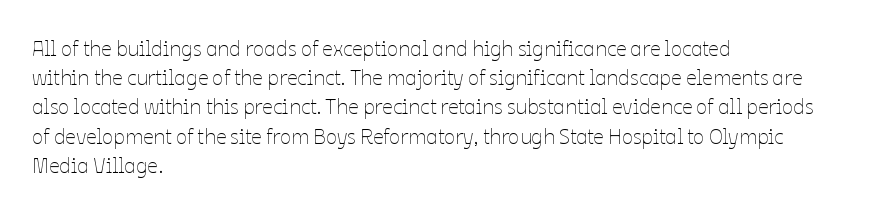
Q: Is the text bold? A: No.
Q: Is the text italic (slanted)? A: No, it is upright.
Q: Is the text underlined? A: No.
Q: How is the paragraph aligned? A: Left-aligned.
Q: Is the spacing between letters normal or unusually wide? A: Normal.
Q: Is the spacing between lines tight, normal or loose? A: Normal.
